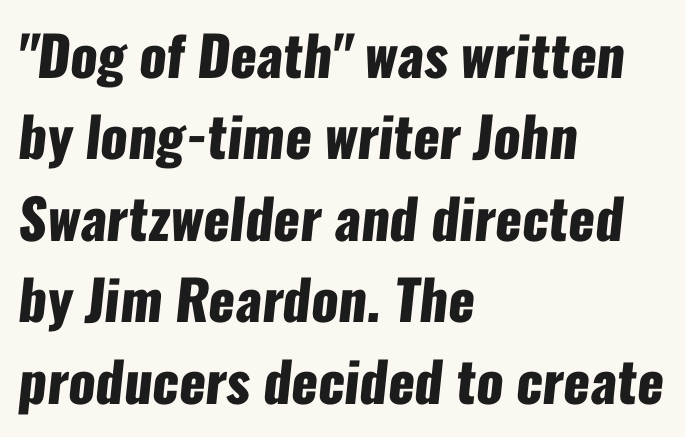
Strokes here are thick enough to call this a true bold. No extra tracking has been applied to these lines. Horizontal alignment here is leftward, the default for most running prose. The face used here is proportionally spaced, like ordinary book or web type.
